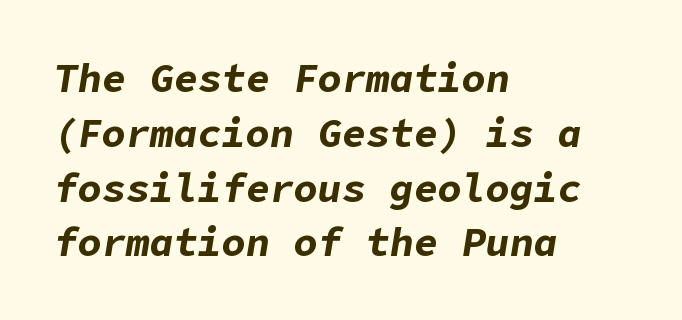
If you drew a ruler down the left edge, every line would touch it. Quick note: underline off. Rows of type keep a routine distance in the vertical direction. Looking at the ascenders, they clearly lean. The font is running at its bold setting. Spacing between characters is what you'd get straight out of the box.
